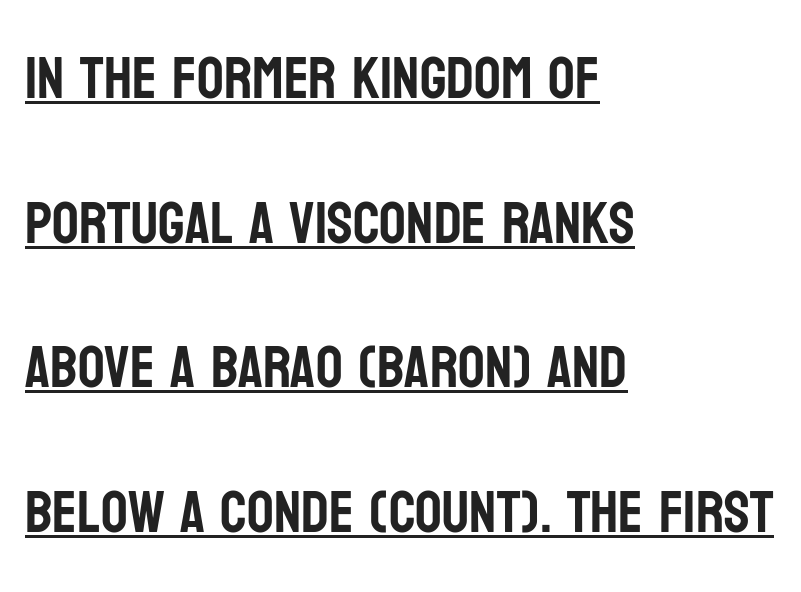
Q: Is the text italic (slanted)? A: No, it is upright.
Q: Is the typeface a serif or a sans-serif typeface? A: Sans-serif.
Q: Is the text underlined? A: Yes.
Q: How is the paragraph aligned? A: Left-aligned.
Q: Is the spacing between letters normal or unusually wide? A: Normal.
Q: Is the spacing between lines tight, normal or loose? A: Loose.
Q: Width (condensed, normal, or wide)? A: Condensed.
Q: Stroke contrast? A: Low.
Q: x-height? A: Large.
Q: Monospaced? A: No.
